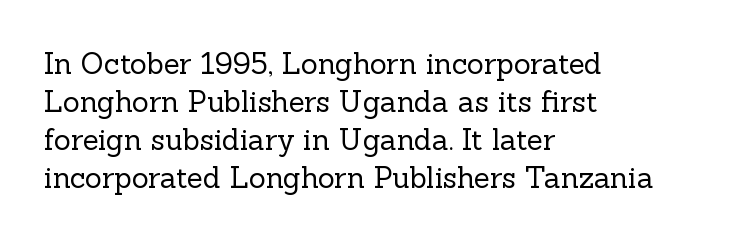
{"serif": "yes", "italic": "no", "bold": "no", "weight": "regular", "width": "normal", "x_height": "medium", "monospaced": "no", "underline": "no", "align": "left", "line_spacing": "normal", "line_spacing_ratio": 1.31, "letter_spacing": "normal", "letter_spacing_em": 0.0, "glyph_px": 29}
